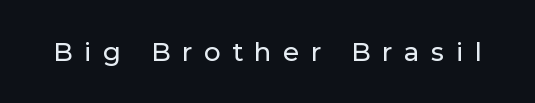
Q: Is the text italic (slanted)? A: No, it is upright.
Q: Is the text underlined? A: No.
Q: Is the spacing between letters normal or unusually wide? A: Unusually wide.
